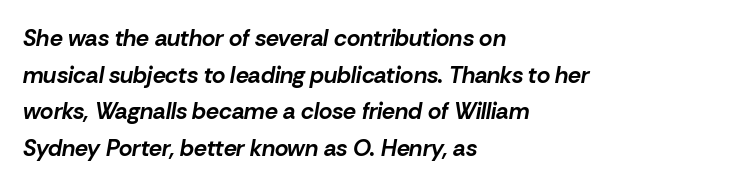
Lines of text with bare space underneath. Every character sits at an angle, as italics do. Between one letter and the next there's only the usual sliver of space. The paragraph shown leans on its left margin.
